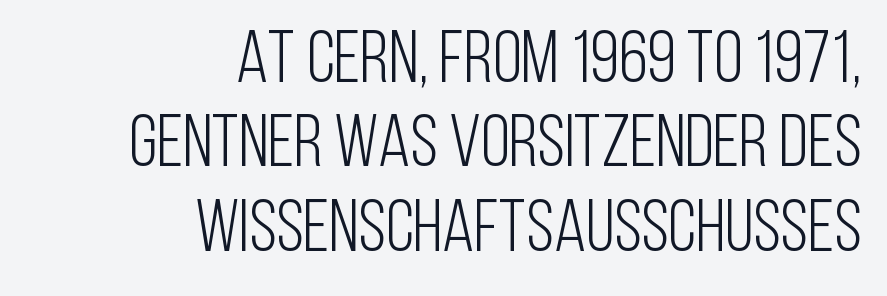
Q: Is the text bold? A: No.
Q: Is the text italic (slanted)? A: No, it is upright.
Q: Is the typeface a serif or a sans-serif typeface? A: Sans-serif.
Q: Is the text underlined? A: No.
Q: How is the paragraph aligned? A: Right-aligned.
Q: Is the spacing between letters normal or unusually wide? A: Normal.
Q: Is the spacing between lines tight, normal or loose? A: Tight.
Q: Width (condensed, normal, or wide)? A: Condensed.
Q: Stroke contrast? A: Low.
Q: x-height? A: Large.
Q: Monospaced? A: No.
